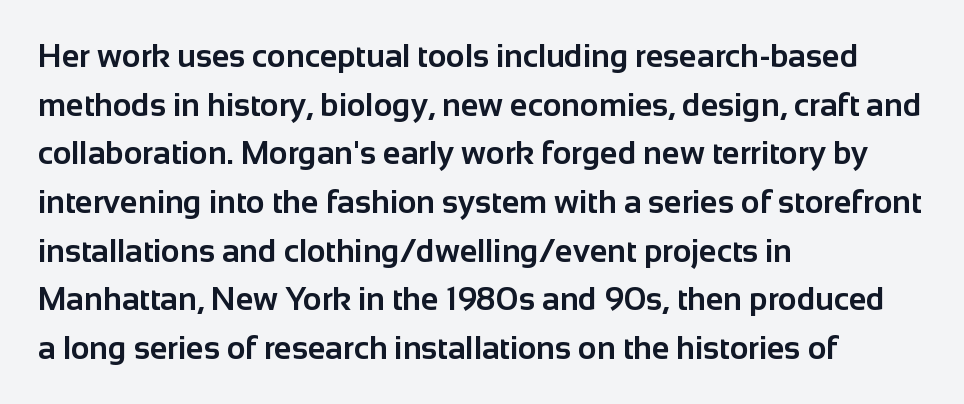
{"serif": "no", "italic": "no", "bold": "yes", "weight": "bold", "width": "normal", "stroke_contrast": "low", "x_height": "medium", "monospaced": "no", "underline": "no", "align": "left", "line_spacing": "normal", "line_spacing_ratio": 1.52, "letter_spacing": "normal", "letter_spacing_em": 0.0, "glyph_px": 32}
